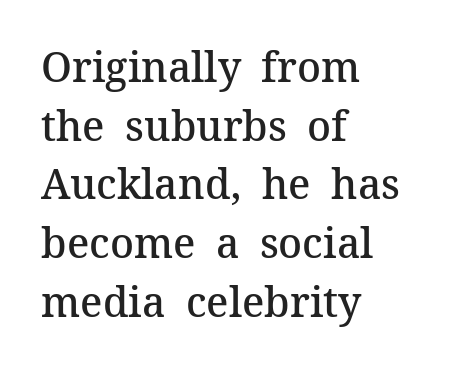
Q: Is the text bold? A: Semi-bold.
Q: Is the text italic (slanted)? A: No, it is upright.
Q: Is the typeface a serif or a sans-serif typeface? A: Serif.
Q: Is the text underlined? A: No.
Q: How is the paragraph aligned? A: Left-aligned.
Q: Is the spacing between letters normal or unusually wide? A: Normal.
Q: Is the spacing between lines tight, normal or loose? A: Normal.
Q: Width (condensed, normal, or wide)? A: Normal.
Q: Stroke contrast? A: Medium.
Q: x-height? A: Medium.
Q: Monospaced? A: No.
